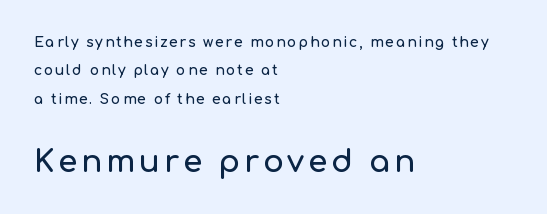
Has an underline been added? It has not. The specimen reads as upright at a glance. The rendering shows plain stroke endings on the letterforms — a sans-serif design. The designer dialed line spacing up above the default. The passage is arranged the way most books set body copy — flush left. Varying glyph widths throughout — classic text-font behaviour.
